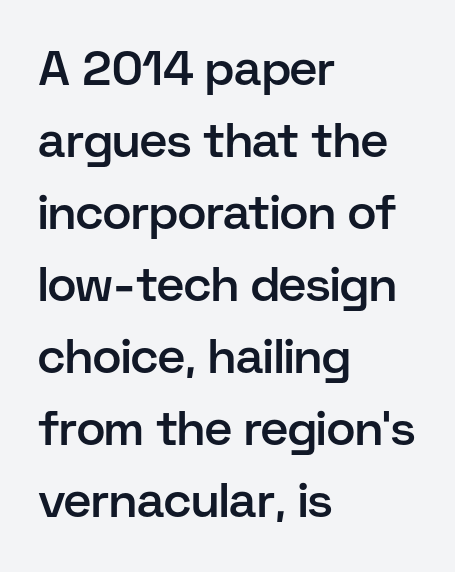
{"serif": "no", "italic": "no", "bold": "semi", "weight": "semibold", "width": "normal", "stroke_contrast": "low", "x_height": "medium", "monospaced": "no", "underline": "no", "align": "left", "line_spacing": "normal", "line_spacing_ratio": 1.5, "letter_spacing": "normal", "letter_spacing_em": 0.0, "glyph_px": 48}
